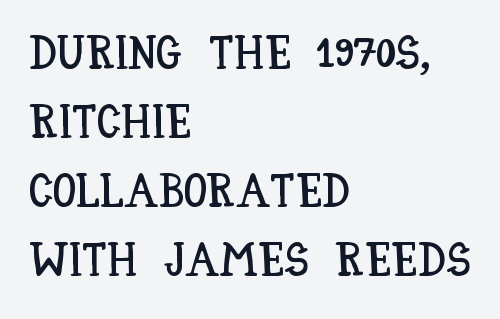
The zone under the glyphs is completely vacant. Every row of glyphs begins at an identical x-position on the left. Baseline-to-baseline distance is the conventional proportion of letter height. This sample has the flowing, uneven cadence of proportional lettering.
